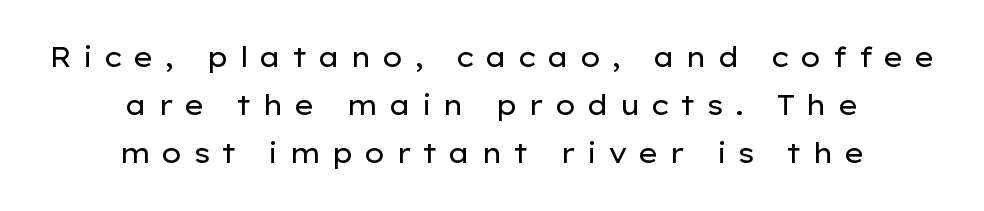
Q: Is the text bold? A: No.
Q: Is the text italic (slanted)? A: No, it is upright.
Q: Is the text underlined? A: No.
Q: How is the paragraph aligned? A: Centered.
Q: Is the spacing between letters normal or unusually wide? A: Unusually wide.
